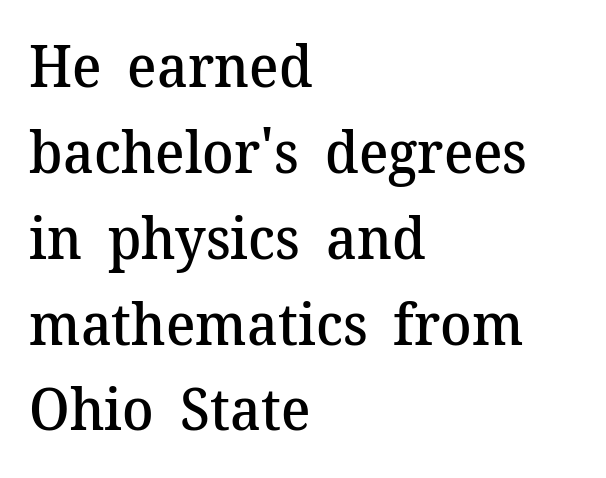
{"serif": "yes", "italic": "no", "bold": "semi", "weight": "semibold", "width": "normal", "stroke_contrast": "medium", "x_height": "medium", "monospaced": "no", "underline": "no", "align": "left", "line_spacing": "normal", "line_spacing_ratio": 1.48, "letter_spacing": "normal", "letter_spacing_em": 0.0, "glyph_px": 58}
